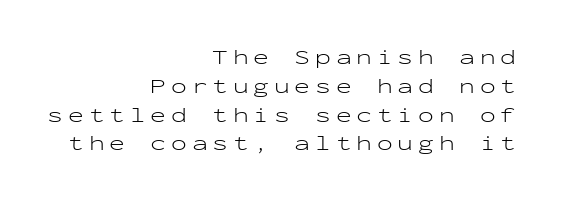
Q: Is the text bold? A: No.
Q: Is the text italic (slanted)? A: No, it is upright.
Q: Is the text underlined? A: No.
Q: How is the paragraph aligned? A: Right-aligned.
Q: Is the spacing between letters normal or unusually wide? A: Unusually wide.
Q: Is the spacing between lines tight, normal or loose? A: Normal.
